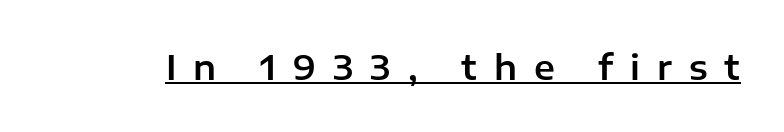
Q: Is the text italic (slanted)? A: No, it is upright.
Q: Is the typeface a serif or a sans-serif typeface? A: Sans-serif.
Q: Is the text underlined? A: Yes.
Q: Is the spacing between letters normal or unusually wide? A: Unusually wide.
Q: Width (condensed, normal, or wide)? A: Normal.
Q: Stroke contrast? A: Low.
Q: x-height? A: Medium.
Q: Monospaced? A: No.
